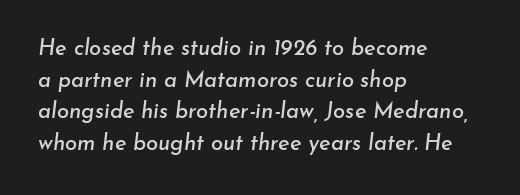
Q: Is the text italic (slanted)? A: Yes, it leans right by about 7 degrees.
Q: Is the text underlined? A: No.
Q: How is the paragraph aligned? A: Left-aligned.
Q: Is the spacing between letters normal or unusually wide? A: Normal.
Q: Is the spacing between lines tight, normal or loose? A: Normal.
